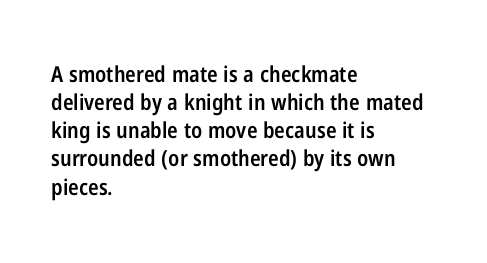
Quick note: underline off. Left-aligned paragraph, ragged on the right. Nope, not italic — everything's standing straight. The line texture is even and compact thanks to regular tracking. Successive baselines arrive at the customary interval. Firm but not heavy-handed strokes: this text is semibold.
